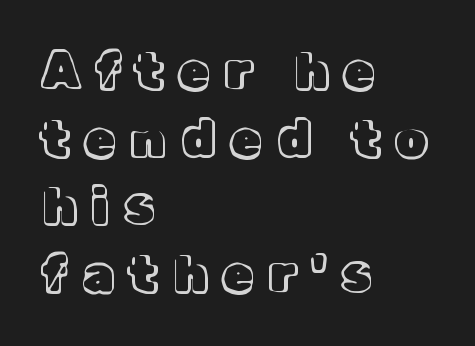
{"italic": "no", "width": "normal", "x_height": "medium", "monospaced": "no", "underline": "no", "align": "left", "line_spacing": "normal", "line_spacing_ratio": 1.38, "letter_spacing": "wide", "letter_spacing_em": 0.34, "glyph_px": 49}
